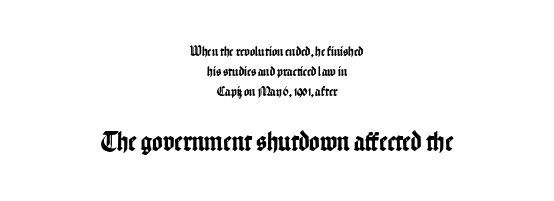
{"serif": "no", "italic": "no", "width": "condensed", "stroke_contrast": "low", "x_height": "medium", "monospaced": "no", "underline": "no", "align": "center", "line_spacing": "normal", "line_spacing_ratio": 1.43, "letter_spacing": "normal", "letter_spacing_em": 0.0, "larger_block": "second", "size_ratio": 2.0, "glyph_px": 28}
